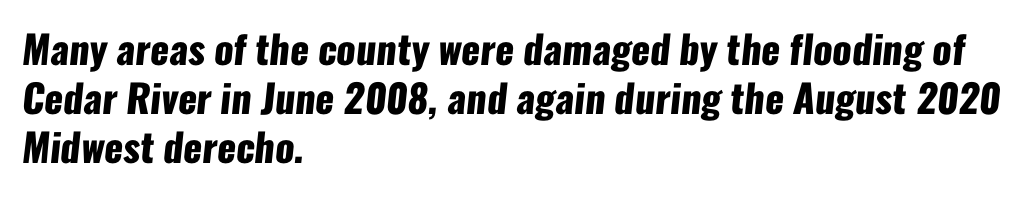
Q: Is the text bold? A: Yes.
Q: Is the typeface a serif or a sans-serif typeface? A: Sans-serif.
Q: Is the text underlined? A: No.
Q: How is the paragraph aligned? A: Left-aligned.
Q: Is the spacing between letters normal or unusually wide? A: Normal.
Q: Is the spacing between lines tight, normal or loose? A: Normal.
Q: Width (condensed, normal, or wide)? A: Condensed.
Q: Stroke contrast? A: Low.
Q: x-height? A: Medium.
Q: Monospaced? A: No.
